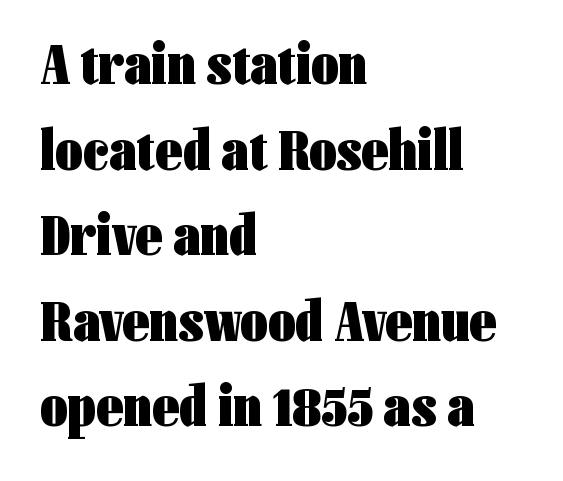
The image shows 59 px heavy, condensed sans-serif type, upright; set left-aligned, normal line spacing (1.45x), normal letter spacing, not underlined; low stroke contrast and a medium x-height.
